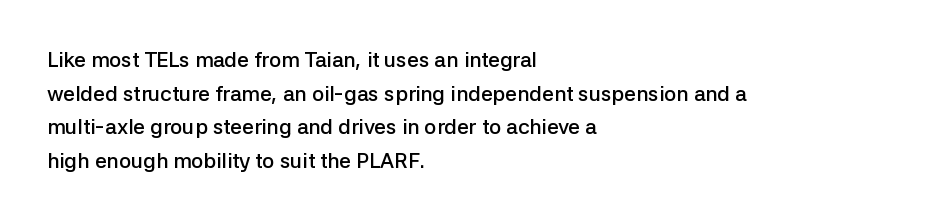
The image shows 21 px text type, upright; set left-aligned, normal line spacing (1.6x), normal letter spacing, not underlined.
